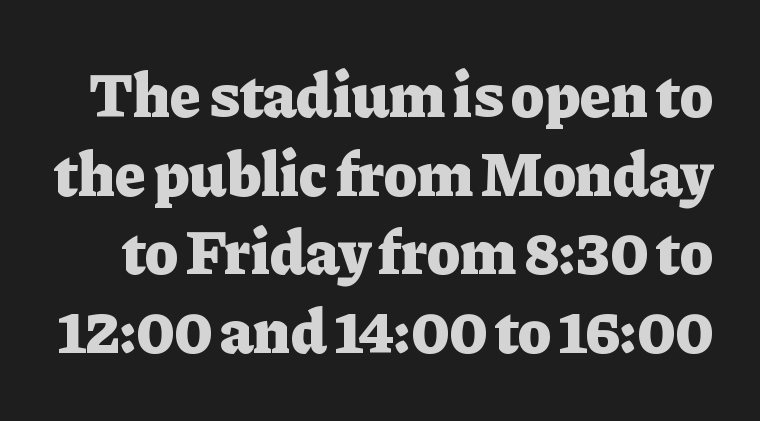
Q: Is the text bold? A: Yes.
Q: Is the text italic (slanted)? A: No, it is upright.
Q: Is the typeface a serif or a sans-serif typeface? A: Serif.
Q: Is the text underlined? A: No.
Q: Is the spacing between letters normal or unusually wide? A: Normal.
Q: Is the spacing between lines tight, normal or loose? A: Normal.
Q: Width (condensed, normal, or wide)? A: Normal.
Q: Stroke contrast? A: Low.
Q: x-height? A: Medium.
Q: Monospaced? A: No.
